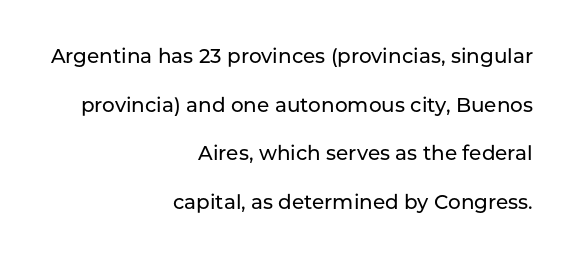
{"italic": "no", "underline": "no", "align": "right", "line_spacing": "loose", "line_spacing_ratio": 2.43, "letter_spacing": "normal", "letter_spacing_em": 0.0, "glyph_px": 20}
